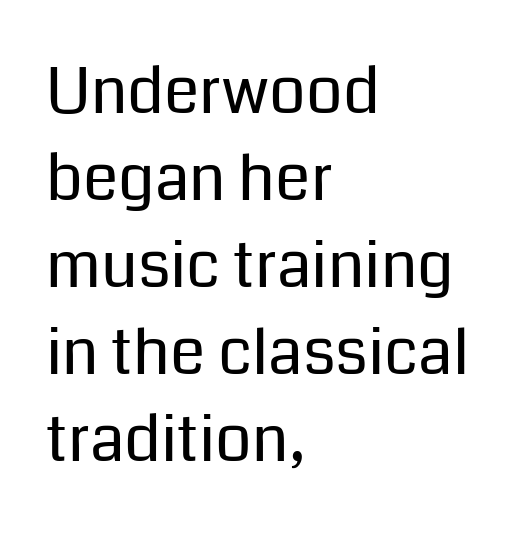
The image shows 64 px regular-weight sans-serif type, upright; set left-aligned, normal line spacing (1.36x), normal letter spacing, not underlined; low stroke contrast and a medium x-height.
